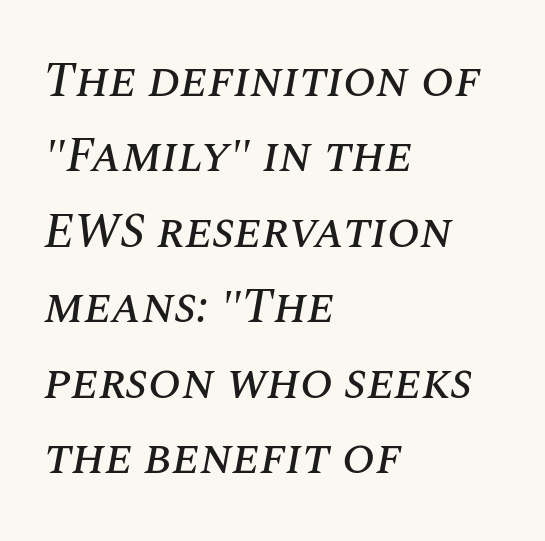
{"italic": "yes", "lean": "right", "slant_degrees": 10, "width": "normal", "stroke_contrast": "medium", "x_height": "large", "monospaced": "no", "underline": "no", "align": "left", "line_spacing": "normal", "line_spacing_ratio": 1.54, "letter_spacing": "normal", "letter_spacing_em": 0.0, "glyph_px": 49}
